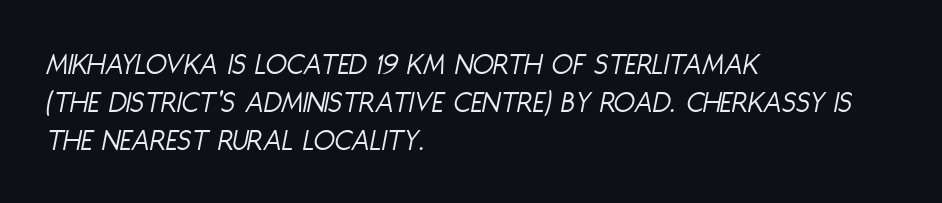
Letter spacing: default. Think standard paragraph weight, or any step lighter than that. The zone under the glyphs is completely vacant. The letters advance in unequal steps, a hallmark of proportional type. The text block is weighted toward the left margin, trailing off unevenly rightward.
